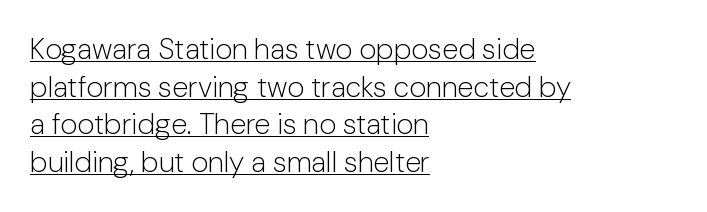
Q: Is the text bold? A: No.
Q: Is the text italic (slanted)? A: No, it is upright.
Q: Is the typeface a serif or a sans-serif typeface? A: Sans-serif.
Q: Is the text underlined? A: Yes.
Q: How is the paragraph aligned? A: Left-aligned.
Q: Is the spacing between letters normal or unusually wide? A: Normal.
Q: Is the spacing between lines tight, normal or loose? A: Normal.
Q: Width (condensed, normal, or wide)? A: Normal.
Q: Stroke contrast? A: Low.
Q: x-height? A: Medium.
Q: Monospaced? A: No.
